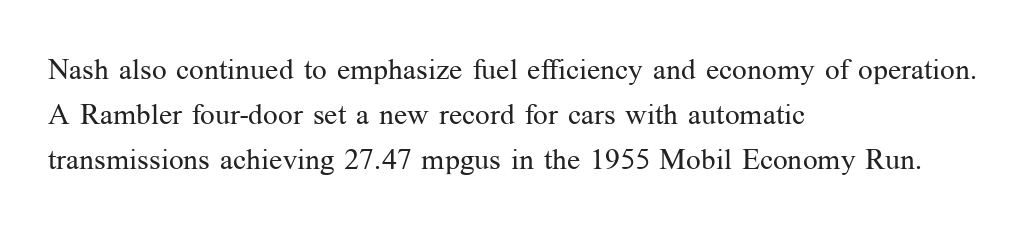
{"serif": "yes", "italic": "no", "bold": "no", "weight": "regular", "width": "normal", "stroke_contrast": "medium", "x_height": "medium", "monospaced": "no", "underline": "no", "align": "left", "line_spacing": "normal", "line_spacing_ratio": 1.56, "letter_spacing": "normal", "letter_spacing_em": 0.0, "glyph_px": 29}
